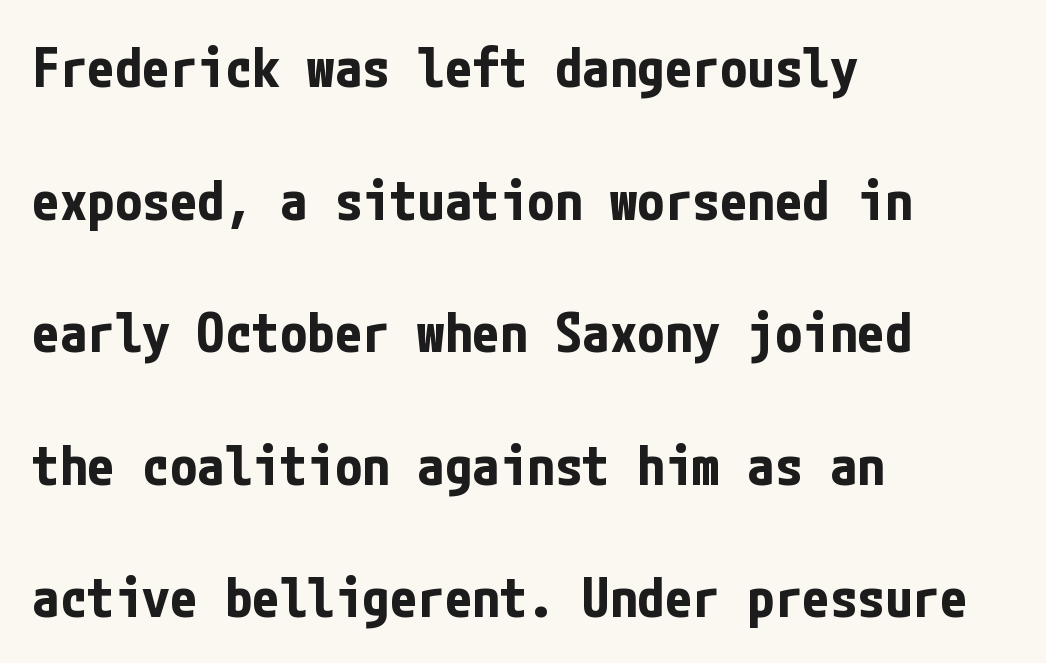
The image shows 55 px bold, condensed sans-serif type, upright; set left-aligned, loose line spacing (2.41x), normal letter spacing, not underlined; low stroke contrast and a medium x-height.
